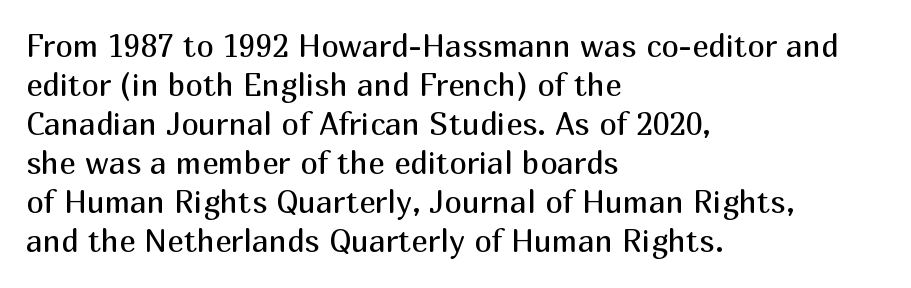
Short note: letters normally spaced. This sample uses a sans-serif face. The paragraph shown leans on its left margin. The passage shown stacks its lines at a standard gap. On a weight scale, this lands at 450 or below.
